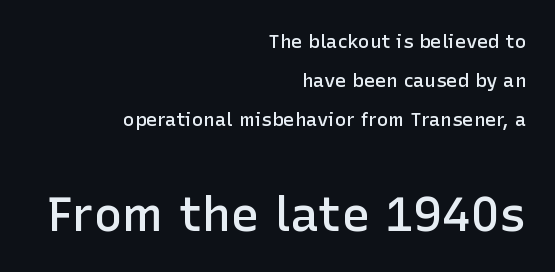
Q: Is the text bold? A: Semi-bold.
Q: Is the text italic (slanted)? A: No, it is upright.
Q: Is the typeface a serif or a sans-serif typeface? A: Sans-serif.
Q: Is the text underlined? A: No.
Q: How is the paragraph aligned? A: Right-aligned.
Q: Is the spacing between letters normal or unusually wide? A: Normal.
Q: Is the spacing between lines tight, normal or loose? A: Loose.
Q: Which block of text is set in a larger size, the first (top) or the second (bottom)? A: The second (bottom) one.
Q: Width (condensed, normal, or wide)? A: Normal.
Q: Stroke contrast? A: Low.
Q: x-height? A: Medium.
Q: Monospaced? A: No.
